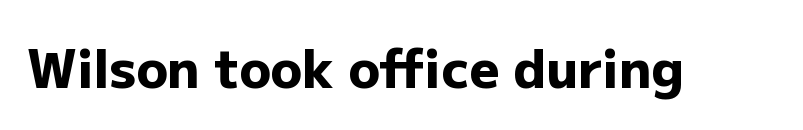
Plain, unruled lines of type. Proportional: the letters do not fall into vertical columns. Note: no serifs on the glyphs. How are the letters spaced? Ordinarily, with no added tracking. In terms of posture, this sample is upright. Thick stems and heavy bowls — unmistakably bold.
